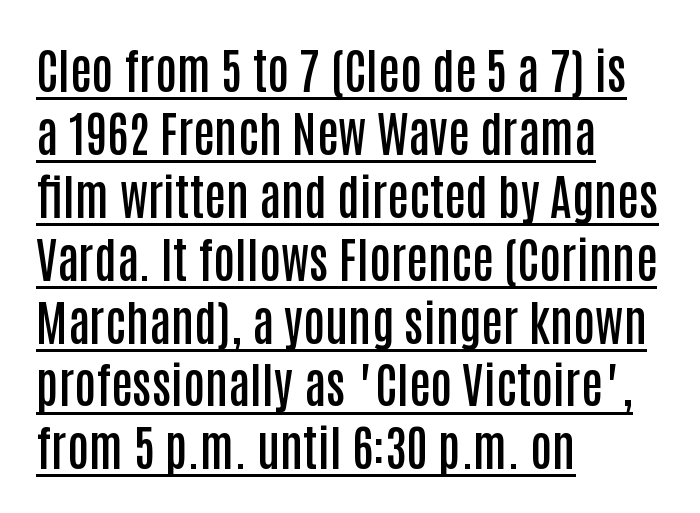
The image shows 48 px semibold, condensed sans-serif type, upright; set left-aligned, normal line spacing (1.31x), normal letter spacing, underlined; low stroke contrast and a large x-height.
